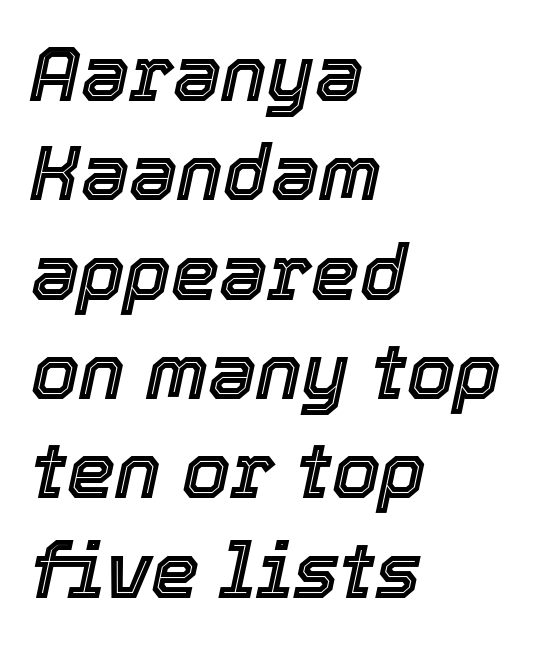
The letters advance in unequal steps, a hallmark of proportional type. This sample uses an oblique cut, with every glyph tilted off the vertical. Horizontal alignment here is leftward, the default for most running prose. Vertically, the passage feels balanced, rows spaced as you'd expect. Is the letter spacing exaggerated? No — it looks like the ordinary default. Beneath every word, the page is bare.
